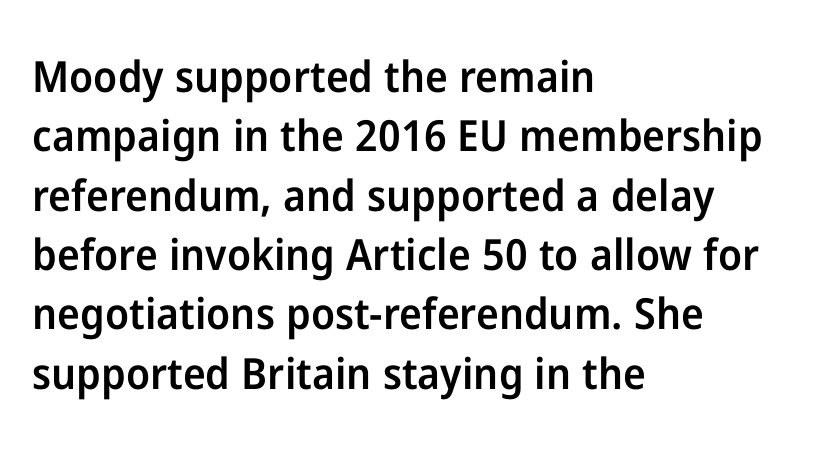
{"serif": "no", "italic": "no", "bold": "semi", "weight": "semibold", "width": "normal", "stroke_contrast": "low", "x_height": "medium", "monospaced": "no", "underline": "no", "align": "left", "line_spacing": "normal", "line_spacing_ratio": 1.38, "letter_spacing": "normal", "letter_spacing_em": 0.0, "glyph_px": 43}
